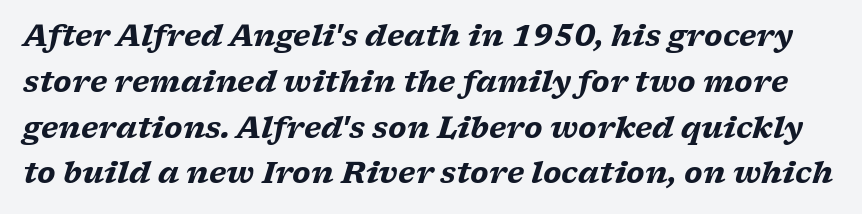
Words float on clear page, feet unadorned. The rendering uses natural spacing where letterforms have individual widths. Each glyph is drawn with heavy, bold strokes. A typesetter would mark this as italic. Each word holds together tightly as a unit, with standard inter-letter gaps.
